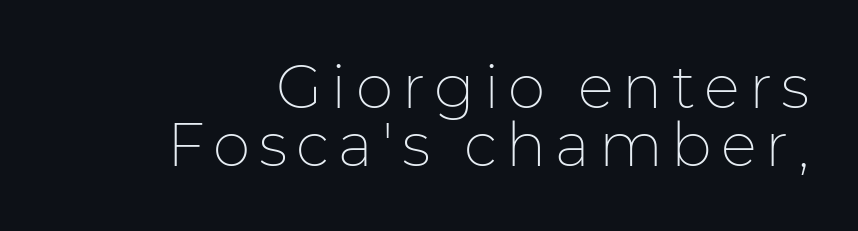
Baseline-to-baseline distance is barely more than the letter height. Note the varied advance widths — an 'i' is clearly narrower than an 'm'. Which margin do the lines hug? The right one — the left edge is uneven. This is the regular roman posture of the typeface. The font is comparable to plain body text, perhaps lighter.
